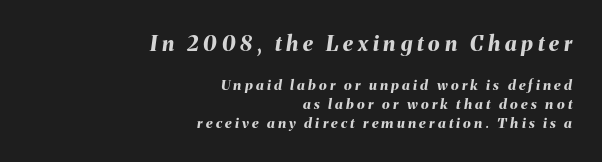
The image shows 21 px bold type, italic (leaning right); set right-aligned, normal line spacing (1.37x), unusually wide letter spacing (+0.23 em), not underlined; the first (top) block is 1.5x larger.
